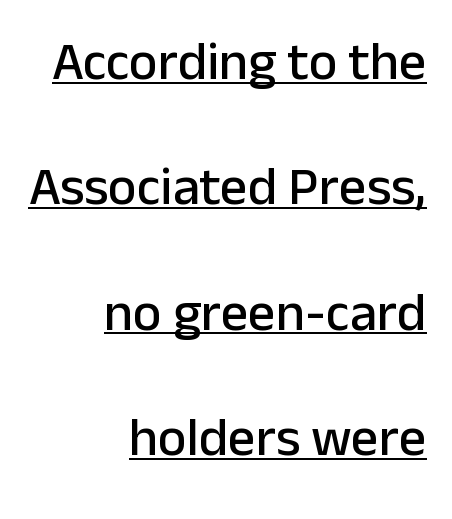
Q: Is the text italic (slanted)? A: No, it is upright.
Q: Is the typeface a serif or a sans-serif typeface? A: Sans-serif.
Q: Is the text underlined? A: Yes.
Q: How is the paragraph aligned? A: Right-aligned.
Q: Is the spacing between letters normal or unusually wide? A: Normal.
Q: Is the spacing between lines tight, normal or loose? A: Loose.
Q: Width (condensed, normal, or wide)? A: Normal.
Q: Stroke contrast? A: Low.
Q: x-height? A: Medium.
Q: Monospaced? A: No.
